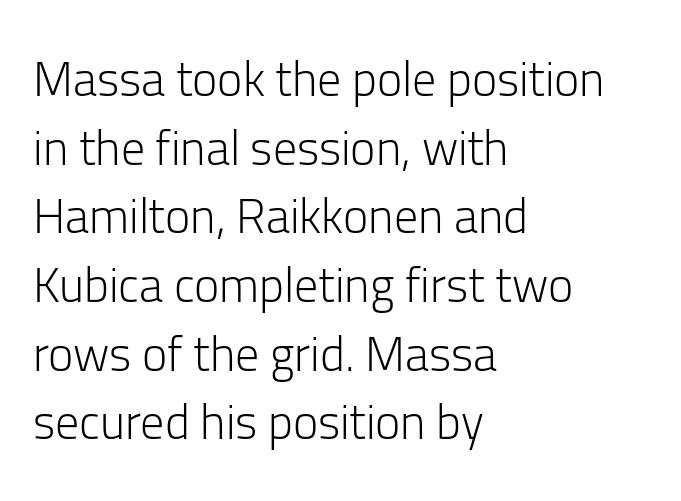
The image shows 48 px light sans-serif type, upright; set left-aligned, normal line spacing (1.43x), normal letter spacing, not underlined; low stroke contrast and a medium x-height.
